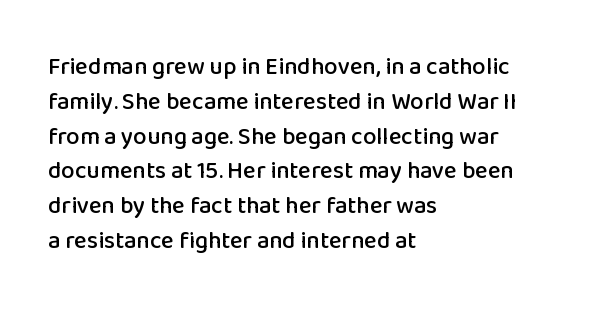
The image shows 24 px text type, upright; set left-aligned, normal line spacing (1.45x), normal letter spacing, not underlined.
